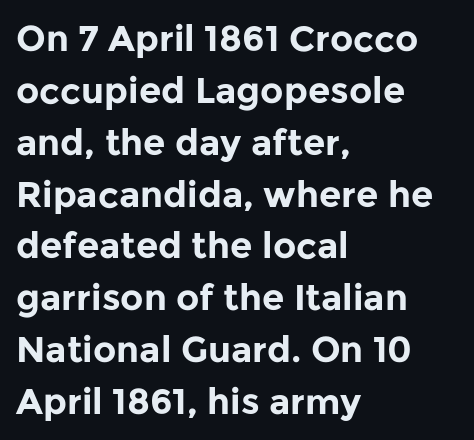
Q: Is the text bold? A: Yes.
Q: Is the text italic (slanted)? A: No, it is upright.
Q: Is the typeface a serif or a sans-serif typeface? A: Sans-serif.
Q: Is the text underlined? A: No.
Q: How is the paragraph aligned? A: Left-aligned.
Q: Is the spacing between letters normal or unusually wide? A: Normal.
Q: Is the spacing between lines tight, normal or loose? A: Normal.
Q: Width (condensed, normal, or wide)? A: Normal.
Q: Stroke contrast? A: Low.
Q: x-height? A: Medium.
Q: Monospaced? A: No.
